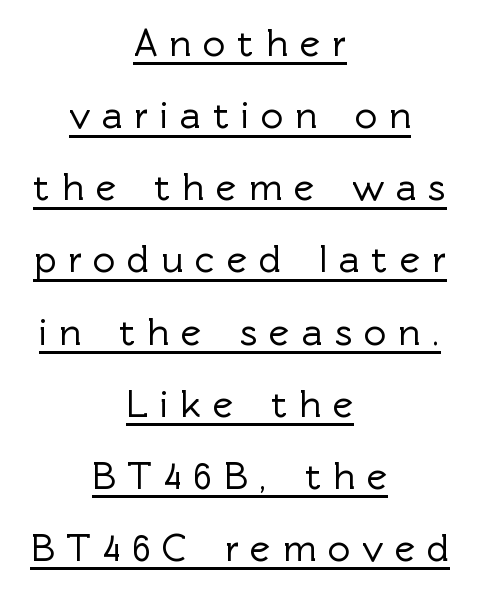
A typesetter would call this proportional, since set widths differ per character. Notice how the passage keeps no hard edge, just a central spine. Caption: lettering with a line underneath. You can tell from the bare stems that sans-serif type was used.
